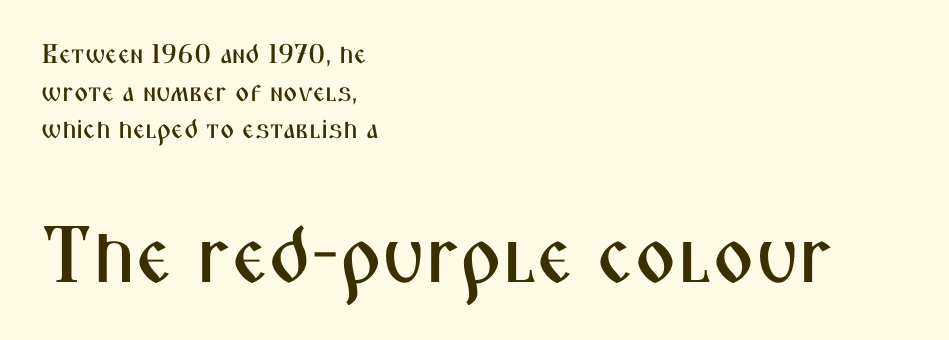
{"serif": "no", "italic": "no", "width": "condensed", "stroke_contrast": "medium", "x_height": "medium", "monospaced": "no", "underline": "no", "align": "left", "line_spacing": "normal", "line_spacing_ratio": 1.39, "letter_spacing": "normal", "letter_spacing_em": 0.0, "larger_block": "second", "size_ratio": 2.96, "glyph_px": 80}
